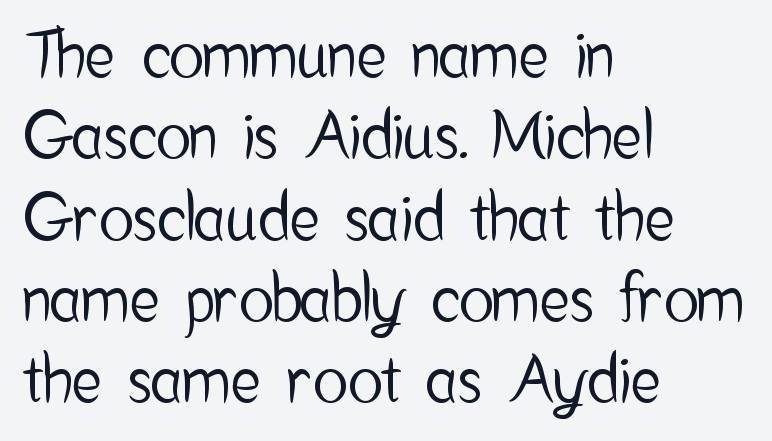
You could call the tracking neutral — neither tight nor loose. Normally led — the rows are evenly, conventionally spaced. The passage shown is typed in a proportional face where columns would drift. Unmarked baselines from the first word to the last.
